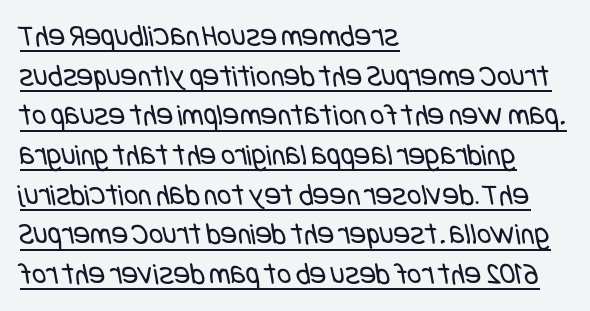
Q: Is the text bold? A: No.
Q: Is the typeface a serif or a sans-serif typeface? A: Sans-serif.
Q: Is the text underlined? A: Yes.
Q: How is the paragraph aligned? A: Left-aligned.
Q: Is the spacing between letters normal or unusually wide? A: Normal.
Q: Is the spacing between lines tight, normal or loose? A: Normal.
Q: Width (condensed, normal, or wide)? A: Condensed.
Q: Stroke contrast? A: Low.
Q: x-height? A: Large.
